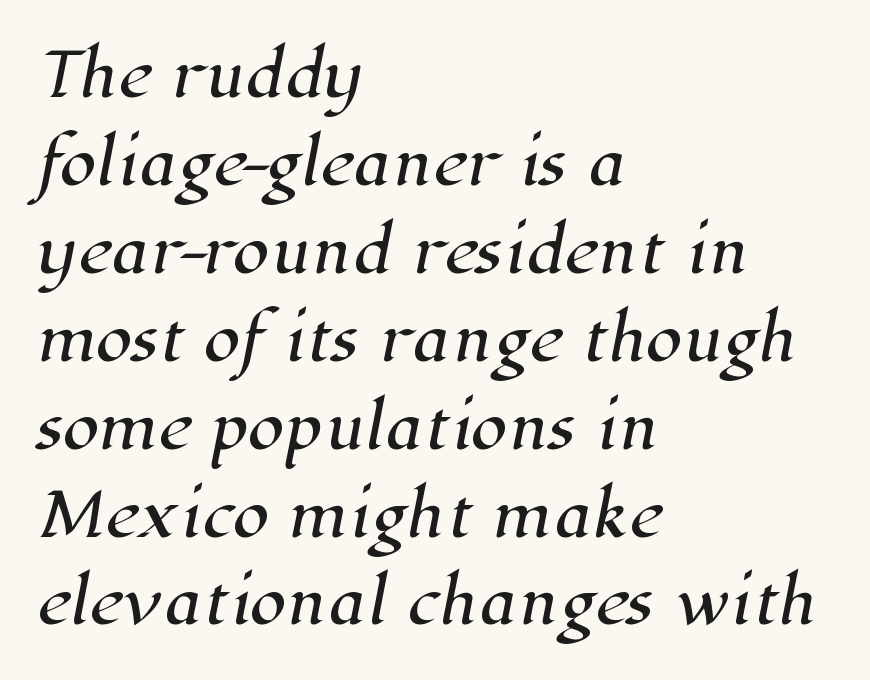
The image shows 59 px serif type; set left-aligned, normal line spacing (1.49x), normal letter spacing, not underlined; high stroke contrast and a medium x-height.
